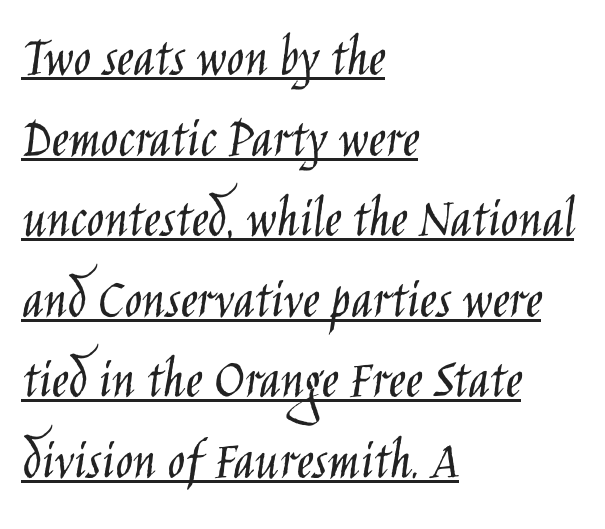
The image shows 58 px light, condensed sans-serif type; set left-aligned, normal line spacing (1.39x), normal letter spacing, underlined; low stroke contrast and a large x-height.
